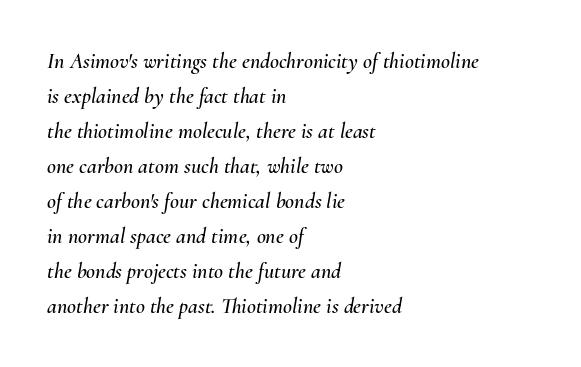
The image shows 22 px text type, italic (leaning right); set left-aligned, normal line spacing (1.59x), normal letter spacing, not underlined.
